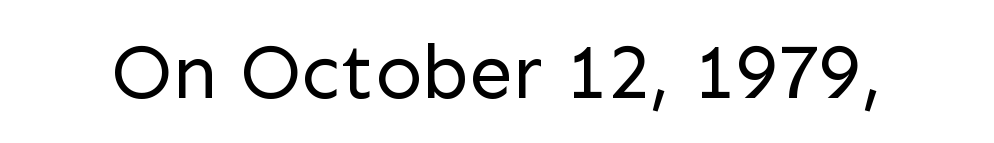
{"serif": "no", "italic": "no", "bold": "no", "weight": "regular", "width": "normal", "stroke_contrast": "low", "x_height": "medium", "monospaced": "no", "underline": "no", "letter_spacing": "normal", "letter_spacing_em": 0.0, "glyph_px": 78}
